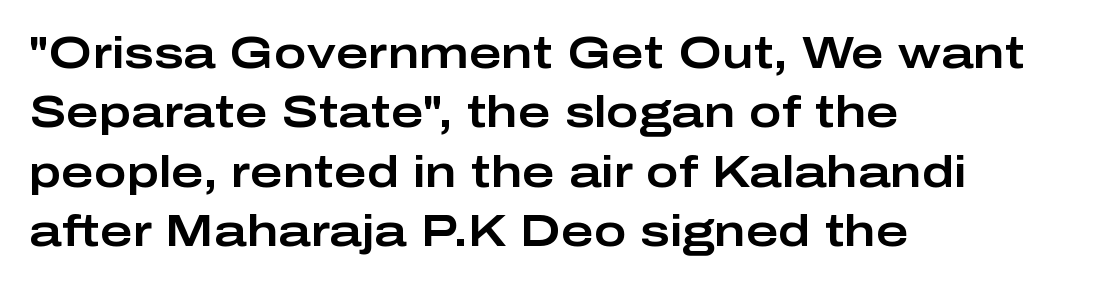
{"serif": "no", "italic": "no", "width": "wide", "stroke_contrast": "low", "x_height": "medium", "monospaced": "no", "underline": "no", "align": "left", "line_spacing": "normal", "line_spacing_ratio": 1.35, "letter_spacing": "normal", "letter_spacing_em": 0.0, "glyph_px": 44}
